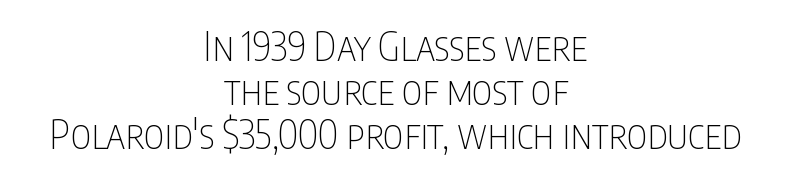
{"serif": "no", "italic": "no", "bold": "no", "weight": "thin", "width": "condensed", "stroke_contrast": "low", "x_height": "large", "monospaced": "no", "underline": "no", "align": "center", "line_spacing": "tight", "line_spacing_ratio": 1.13, "letter_spacing": "normal", "letter_spacing_em": 0.0, "glyph_px": 39}
